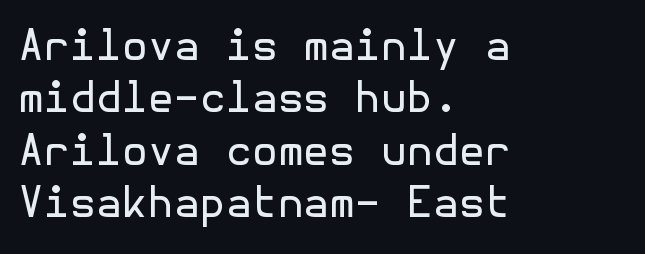
The image shows 42 px regular-weight sans-serif type, upright; set left-aligned, normal line spacing (1.25x), normal letter spacing, not underlined; a medium x-height.
